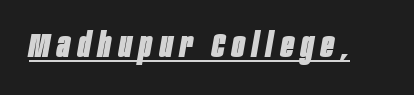
Students, this is bold: see how much ink each stroke carries. The letters are spread apart with noticeably loose tracking. Think of a printed novel: that variable character pitch is what you see here. Looks like someone drew a line under every word here. The axis of the letterforms is tilted away from vertical.
